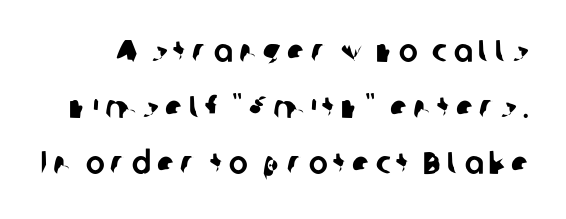
{"serif": "no", "width": "normal", "stroke_contrast": "low", "x_height": "medium", "monospaced": "no", "underline": "no", "line_spacing_ratio": 1.75, "glyph_px": 32}
